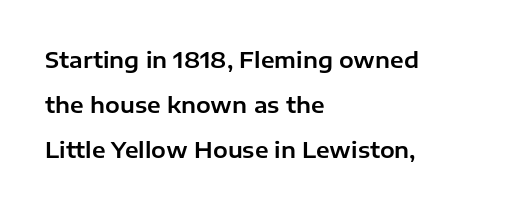
{"italic": "no", "underline": "no", "align": "left", "line_spacing": "loose", "line_spacing_ratio": 2.04, "letter_spacing": "normal", "letter_spacing_em": 0.0, "glyph_px": 22}
